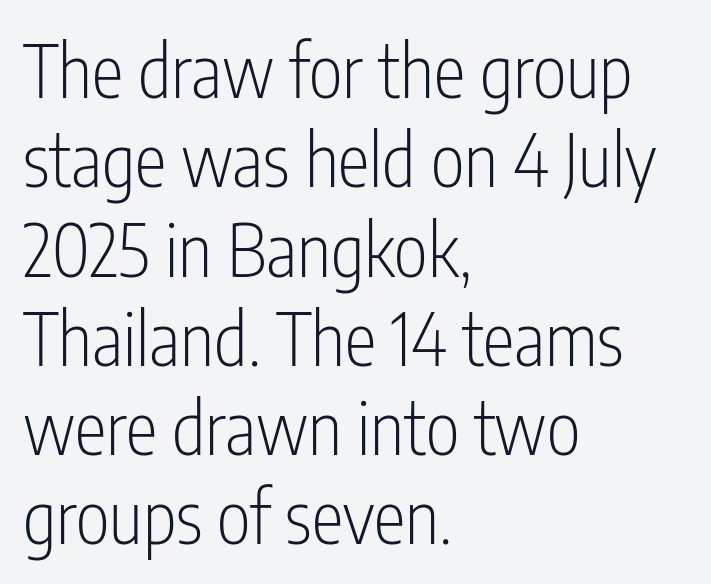
The image shows 72 px light, condensed sans-serif type, upright; set left-aligned, line spacing 1.24x, normal letter spacing, not underlined; low stroke contrast and a medium x-height.
